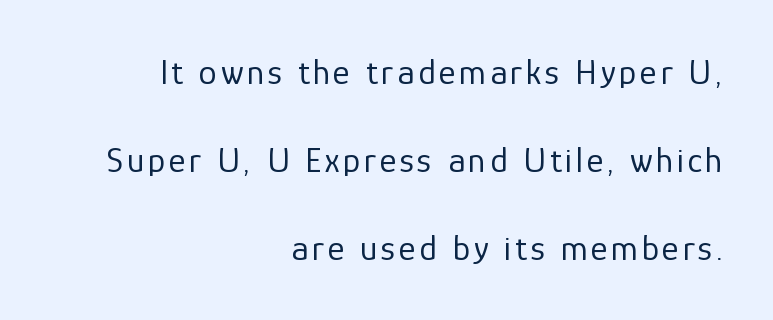
{"serif": "no", "italic": "no", "bold": "no", "weight": "regular", "width": "normal", "stroke_contrast": "low", "x_height": "medium", "monospaced": "no", "underline": "no", "align": "right", "line_spacing": "loose", "line_spacing_ratio": 2.45, "glyph_px": 36}
